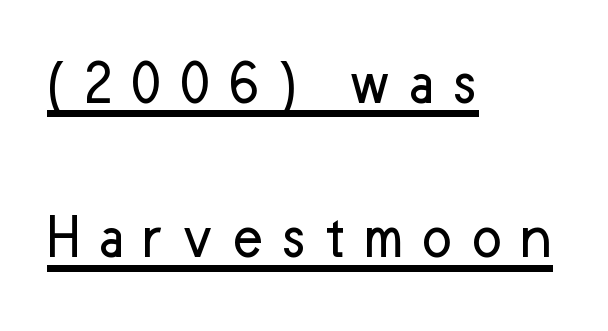
This reads as an unemphasized weight, regular at the heaviest. To sum up the face: it is a sans, with no serifs. A typesetter would call this proportional, since set widths differ per character. Line spacing here is loose. Compared with undecorated copy, this sample adds a rule below the words.
